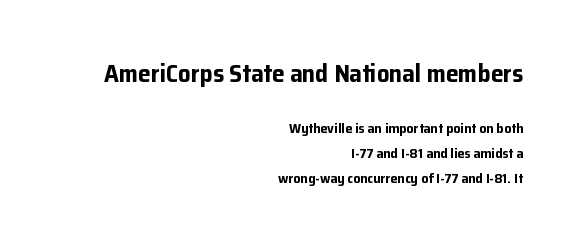
{"italic": "no", "bold": "yes", "underline": "no", "align": "right", "line_spacing_ratio": 1.77, "letter_spacing": "normal", "letter_spacing_em": 0.0, "larger_block": "first", "size_ratio": 1.79, "glyph_px": 25}
